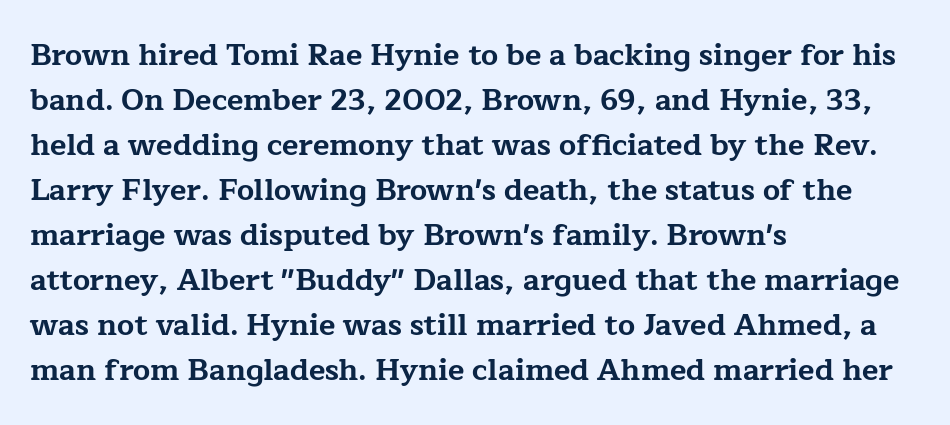
The image shows 30 px bold, wide serif type, upright; set left-aligned, normal line spacing (1.5x), normal letter spacing, not underlined; low stroke contrast and a medium x-height.
